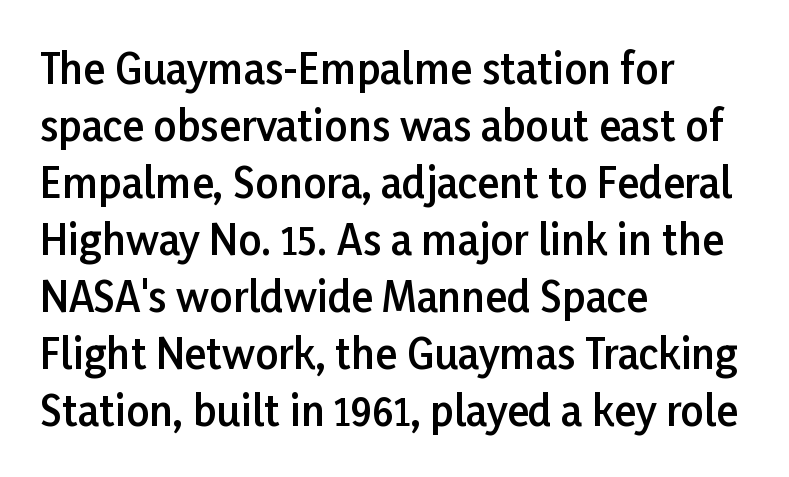
Q: Is the text bold? A: Semi-bold.
Q: Is the text italic (slanted)? A: No, it is upright.
Q: Is the typeface a serif or a sans-serif typeface? A: Sans-serif.
Q: Is the text underlined? A: No.
Q: How is the paragraph aligned? A: Left-aligned.
Q: Is the spacing between letters normal or unusually wide? A: Normal.
Q: Is the spacing between lines tight, normal or loose? A: Normal.
Q: Width (condensed, normal, or wide)? A: Normal.
Q: Stroke contrast? A: Low.
Q: x-height? A: Medium.
Q: Monospaced? A: No.
